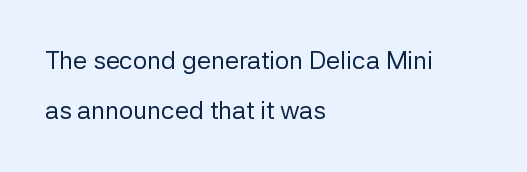
The image shows 25 px text type, upright; set left-aligned, loose line spacing (2.01x), normal letter spacing, not underlined.
